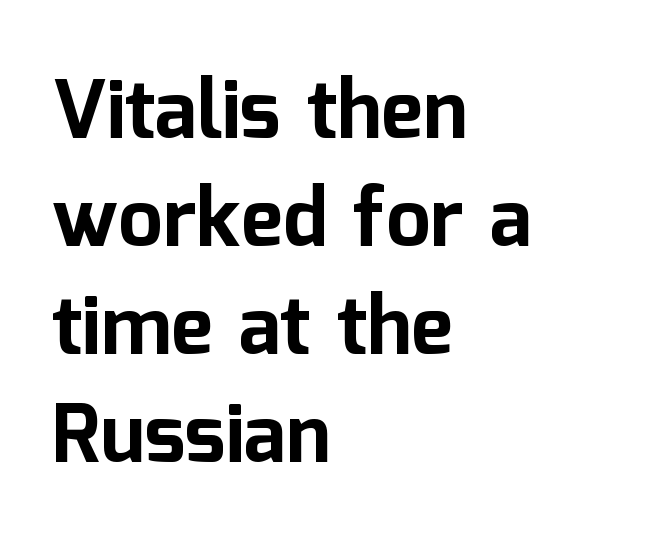
Q: Is the text bold? A: Yes.
Q: Is the text italic (slanted)? A: No, it is upright.
Q: Is the typeface a serif or a sans-serif typeface? A: Sans-serif.
Q: Is the text underlined? A: No.
Q: How is the paragraph aligned? A: Left-aligned.
Q: Is the spacing between letters normal or unusually wide? A: Normal.
Q: Is the spacing between lines tight, normal or loose? A: Normal.
Q: Width (condensed, normal, or wide)? A: Normal.
Q: Stroke contrast? A: Low.
Q: x-height? A: Medium.
Q: Monospaced? A: No.
